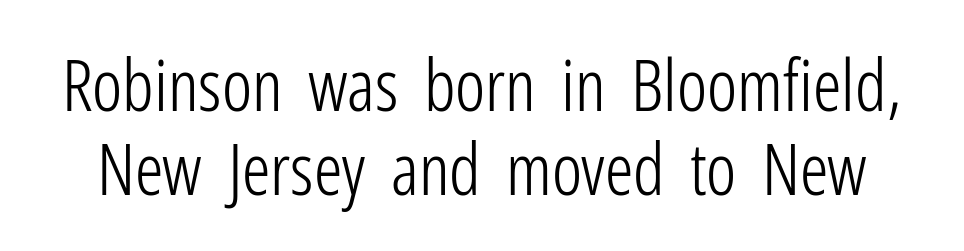
Q: Is the text bold? A: No.
Q: Is the text italic (slanted)? A: No, it is upright.
Q: Is the typeface a serif or a sans-serif typeface? A: Sans-serif.
Q: Is the text underlined? A: No.
Q: Is the spacing between letters normal or unusually wide? A: Normal.
Q: Width (condensed, normal, or wide)? A: Condensed.
Q: Stroke contrast? A: Low.
Q: x-height? A: Medium.
Q: Monospaced? A: No.
